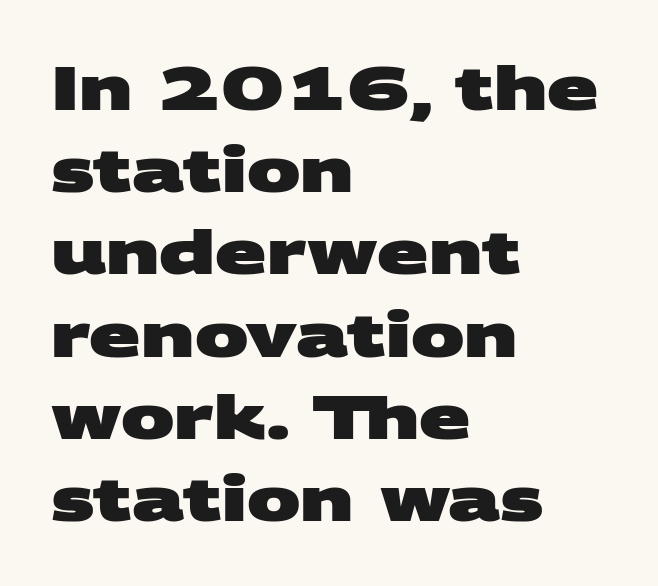
Q: Is the text bold? A: Yes.
Q: Is the typeface a serif or a sans-serif typeface? A: Sans-serif.
Q: Is the text underlined? A: No.
Q: How is the paragraph aligned? A: Left-aligned.
Q: Is the spacing between letters normal or unusually wide? A: Normal.
Q: Is the spacing between lines tight, normal or loose? A: Normal.
Q: Width (condensed, normal, or wide)? A: Wide.
Q: Stroke contrast? A: Medium.
Q: x-height? A: Large.
Q: Monospaced? A: No.
